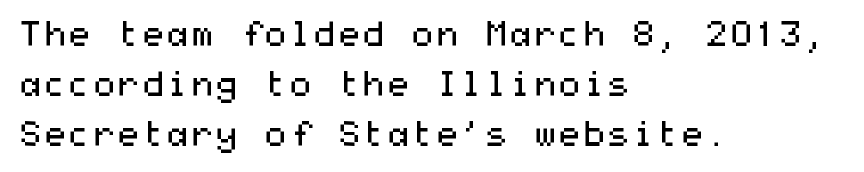
The image shows 35 px regular-weight, wide sans-serif type, upright; set left-aligned, normal line spacing (1.43x), normal letter spacing, not underlined; medium stroke contrast and a medium x-height.
